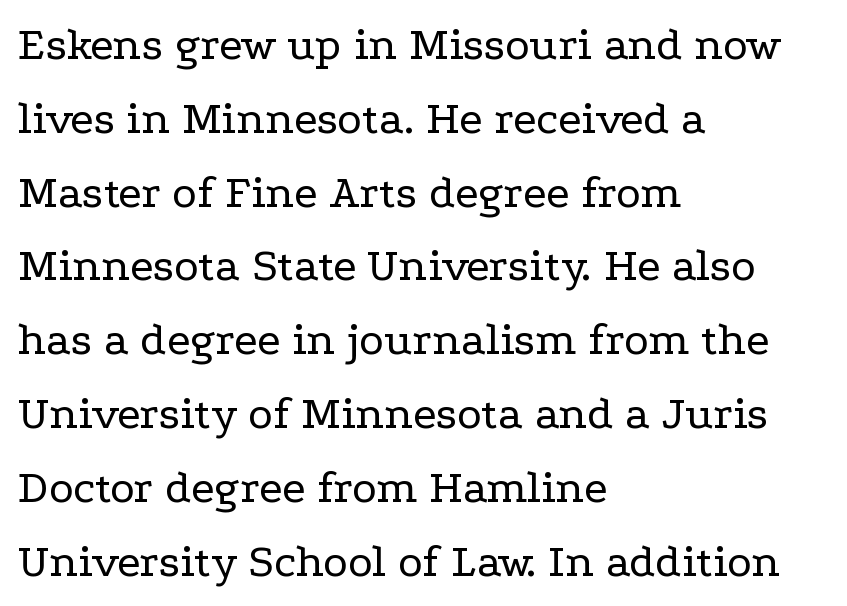
{"serif": "yes", "italic": "no", "bold": "no", "weight": "regular", "width": "wide", "stroke_contrast": "low", "x_height": "medium", "monospaced": "no", "underline": "no", "align": "left", "line_spacing": "normal", "line_spacing_ratio": 1.57, "letter_spacing": "normal", "letter_spacing_em": 0.0, "glyph_px": 47}
